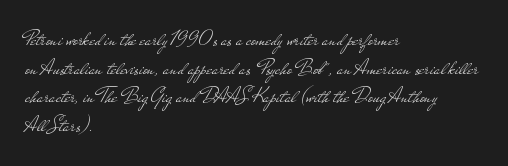
The image shows 22 px text type; set left-aligned, normal line spacing (1.3x), normal letter spacing, not underlined.
